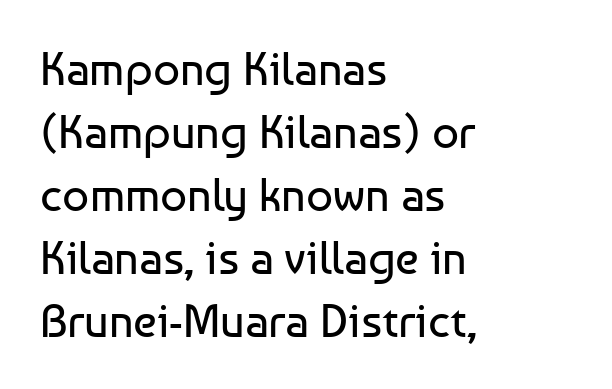
{"serif": "no", "italic": "no", "bold": "no", "weight": "regular", "width": "normal", "stroke_contrast": "low", "x_height": "medium", "monospaced": "no", "underline": "no", "align": "left", "line_spacing": "normal", "line_spacing_ratio": 1.34, "letter_spacing": "normal", "letter_spacing_em": 0.0, "glyph_px": 47}
